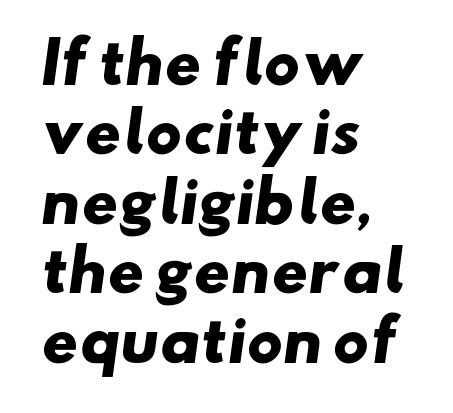
Q: Is the text bold? A: Yes.
Q: Is the typeface a serif or a sans-serif typeface? A: Sans-serif.
Q: Is the text underlined? A: No.
Q: How is the paragraph aligned? A: Left-aligned.
Q: Is the spacing between letters normal or unusually wide? A: Normal.
Q: Width (condensed, normal, or wide)? A: Wide.
Q: Stroke contrast? A: Low.
Q: x-height? A: Small.
Q: Monospaced? A: No.
